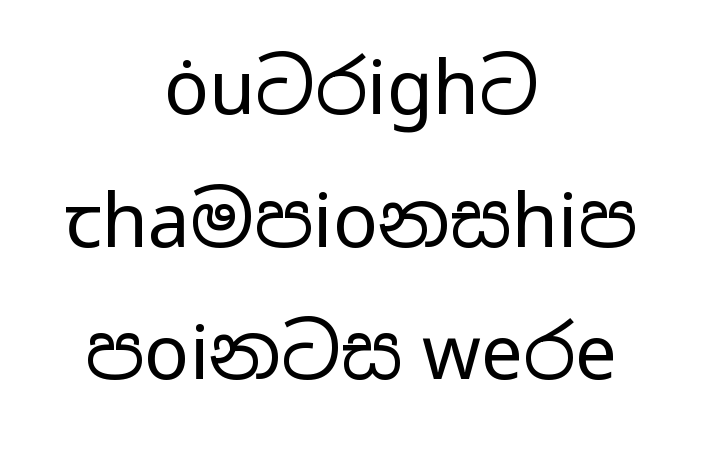
{"serif": "no", "italic": "no", "bold": "no", "weight": "regular", "width": "wide", "stroke_contrast": "low", "x_height": "medium", "monospaced": "no", "underline": "no", "align": "center", "line_spacing_ratio": 1.77, "letter_spacing": "normal", "letter_spacing_em": 0.0, "glyph_px": 75}
